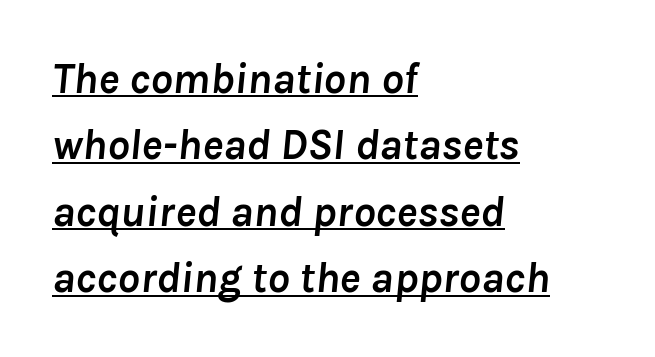
The image shows 44 px semibold type, italic (leaning right); set left-aligned, normal line spacing (1.51x), normal letter spacing, underlined; low stroke contrast and a medium x-height.
